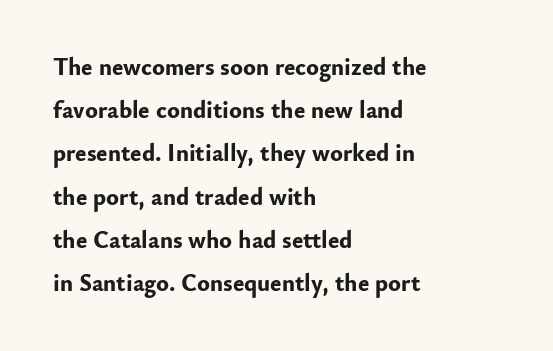
The image shows 24 px bold type, upright; set left-aligned, line spacing 1.8x, normal letter spacing, not underlined.
